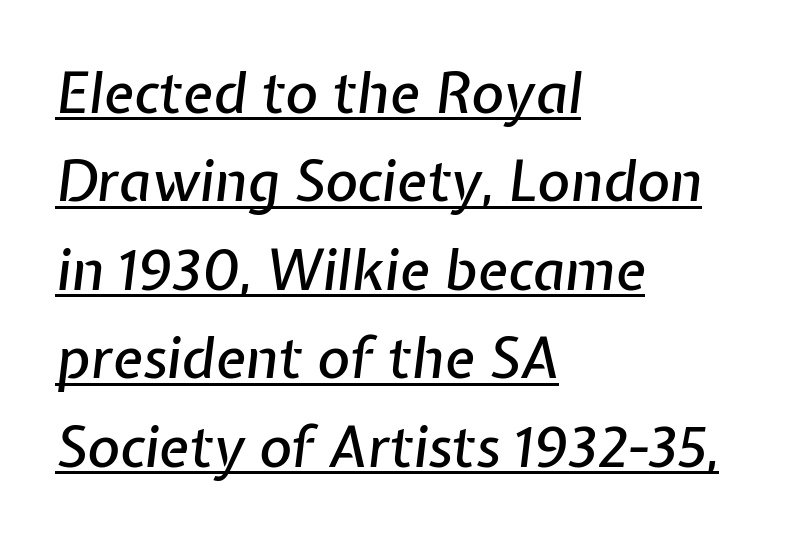
{"italic": "yes", "lean": "right", "slant_degrees": 7, "width": "normal", "stroke_contrast": "low", "x_height": "medium", "monospaced": "no", "underline": "yes", "align": "left", "line_spacing": "normal", "line_spacing_ratio": 1.58, "letter_spacing": "normal", "letter_spacing_em": 0.0, "glyph_px": 56}
